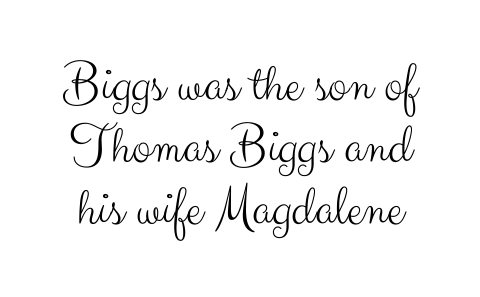
{"serif": "no", "bold": "no", "weight": "light", "width": "normal", "stroke_contrast": "medium", "x_height": "small", "monospaced": "no", "underline": "no", "line_spacing": "tight", "line_spacing_ratio": 1.09, "letter_spacing": "normal", "letter_spacing_em": 0.0, "glyph_px": 57}
